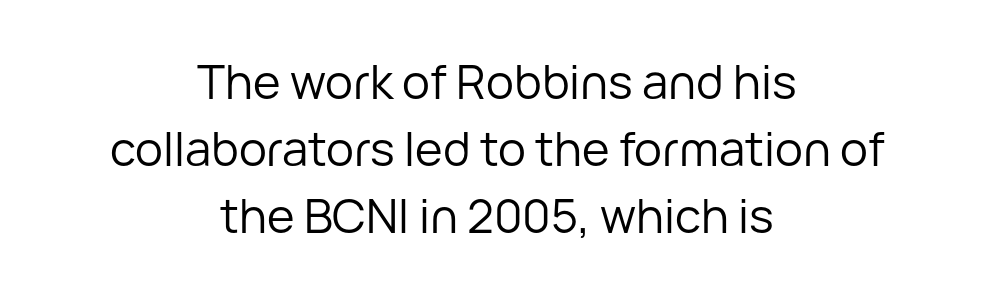
Descenders are the only things crossing below the line. Neither beginnings nor endings align; midpoints do. Spacing verdict: proportional, widths tailored to each character. To sum up the face: it is a sans, with no serifs.
